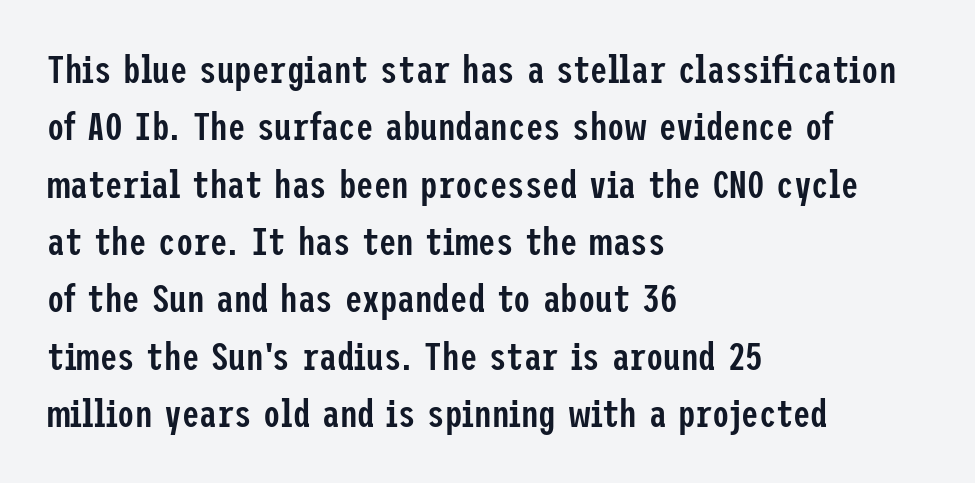
{"serif": "no", "italic": "no", "bold": "semi", "weight": "semibold", "width": "condensed", "stroke_contrast": "low", "x_height": "medium", "underline": "no", "align": "left", "line_spacing": "normal", "line_spacing_ratio": 1.47, "letter_spacing": "normal", "letter_spacing_em": 0.0, "glyph_px": 39}
